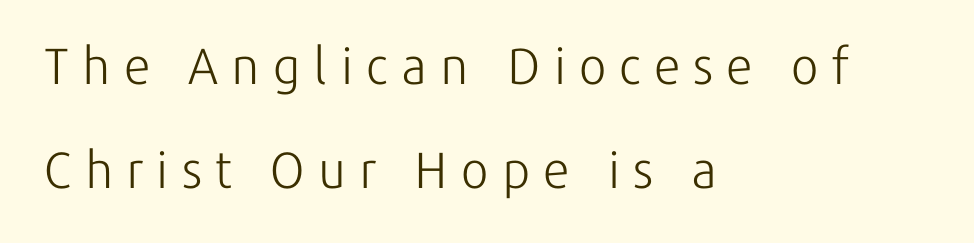
A roman cut, with each character standing at attention. Line starts are locked; line ends wander. You could only call the tracking loose — the letters float apart. The typeface has the unassuming heft of standard copy or less.
